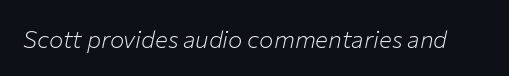
Q: Is the text bold? A: No.
Q: Is the text italic (slanted)? A: Yes, it leans right by about 12 degrees.
Q: Is the text underlined? A: No.
Q: Is the spacing between letters normal or unusually wide? A: Normal.
